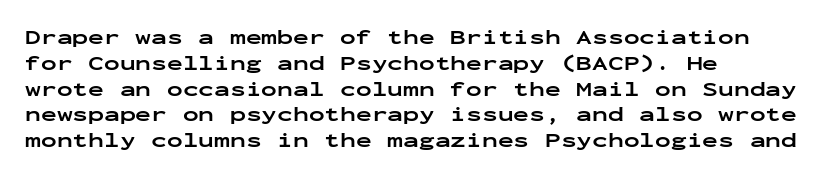
The letters stand upright; this is a roman face. Every row of glyphs begins at an identical x-position on the left. Between one letter and the next there's only the usual sliver of space. Caption: bold face, heavy strokes.
